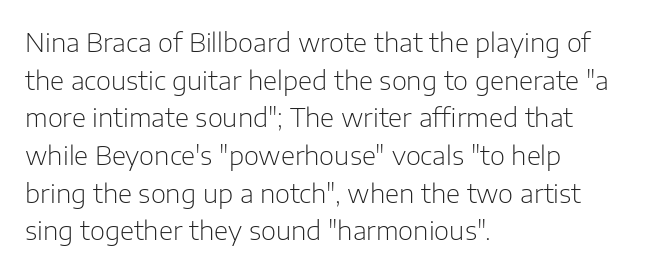
The image shows 26 px text type, upright; set left-aligned, normal line spacing (1.45x), normal letter spacing, not underlined.
